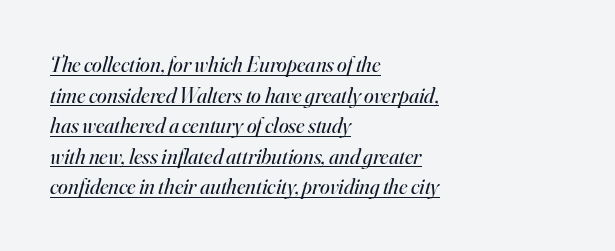
These lines were composed using italics. Each line starts at the same left margin while the right side varies. Does extra space separate the letters? No, they use regular spacing. Each stroke keeps to a modest, everyday thickness or less. Compared with undecorated copy, this sample adds a rule below the words.
